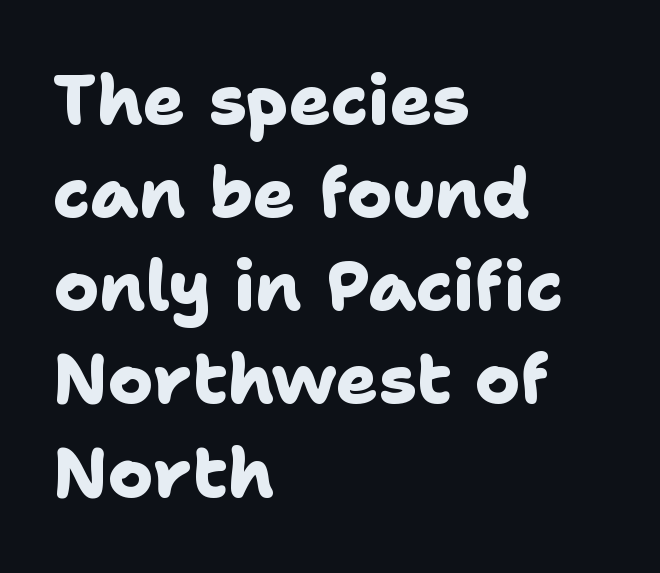
{"serif": "no", "bold": "yes", "weight": "heavy", "width": "normal", "stroke_contrast": "low", "x_height": "medium", "monospaced": "no", "underline": "no", "align": "left", "line_spacing": "normal", "line_spacing_ratio": 1.35, "letter_spacing": "normal", "letter_spacing_em": 0.0, "glyph_px": 69}
